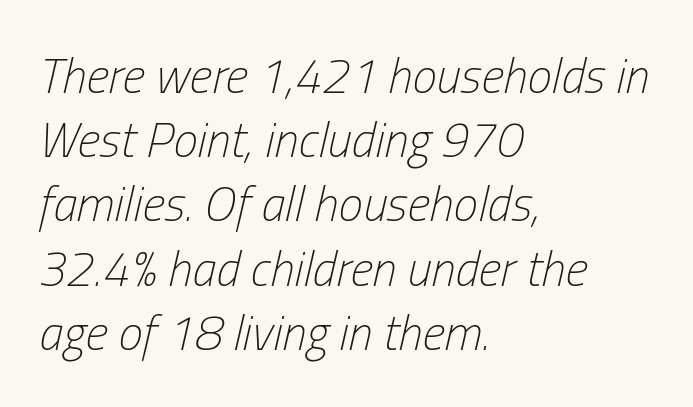
{"italic": "yes", "lean": "right", "slant_degrees": 13, "bold": "no", "weight": "light", "width": "condensed", "stroke_contrast": "low", "x_height": "medium", "monospaced": "no", "underline": "no", "align": "left", "line_spacing": "normal", "line_spacing_ratio": 1.31, "letter_spacing": "normal", "letter_spacing_em": 0.0, "glyph_px": 49}
